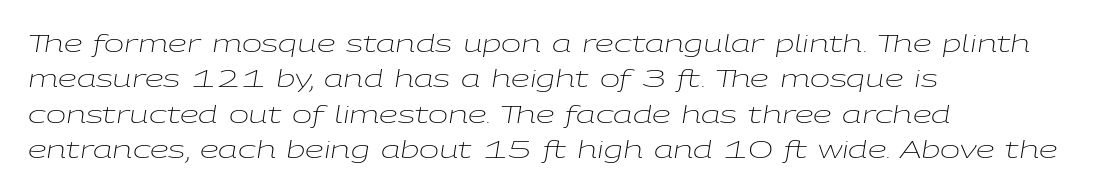
The image shows 24 px text type, italic (leaning right); set left-aligned, normal line spacing (1.47x), normal letter spacing, not underlined.
